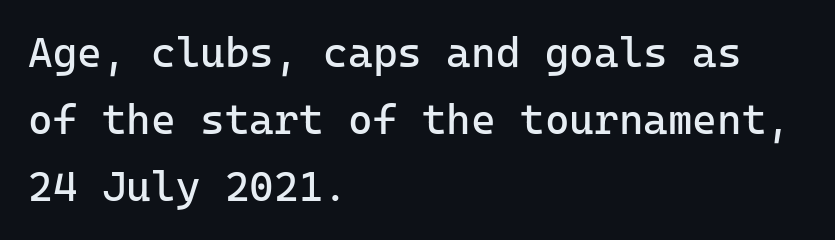
The designer went with a sans here, leaving each stem footless. Note the uniform advance width — an 'i' takes as much space as an 'm'. The type sits square on the baseline with zero lean. The glyphs are unaccompanied by any horizontal stroke below them. Each word holds together tightly as a unit, with standard inter-letter gaps.
